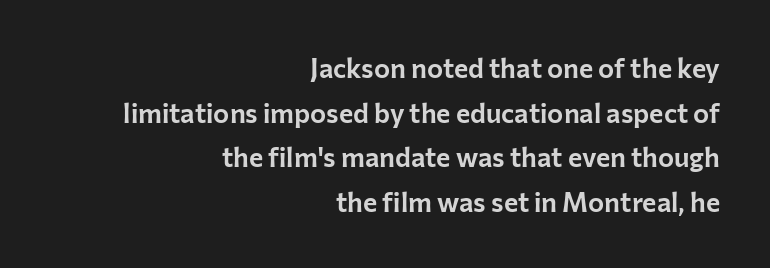
{"italic": "no", "underline": "no", "align": "right", "line_spacing": "normal", "line_spacing_ratio": 1.65, "letter_spacing": "normal", "letter_spacing_em": 0.0, "glyph_px": 27}
